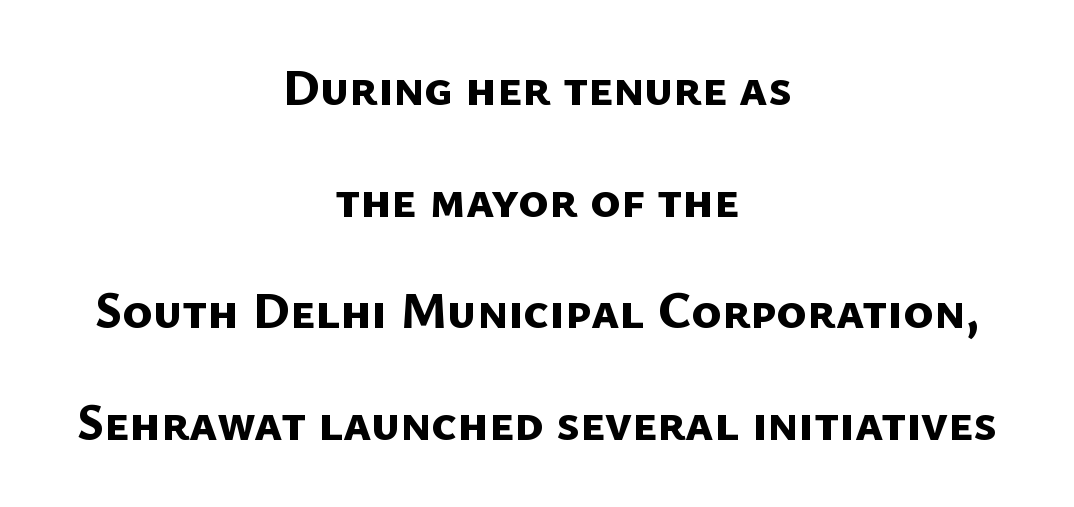
Each letter's strokes conclude bluntly, with no projecting serifs. No word sits above an underline. Notice the wide empty band between every row — that's loose leading. A typesetter would call this proportional, since set widths differ per character.
